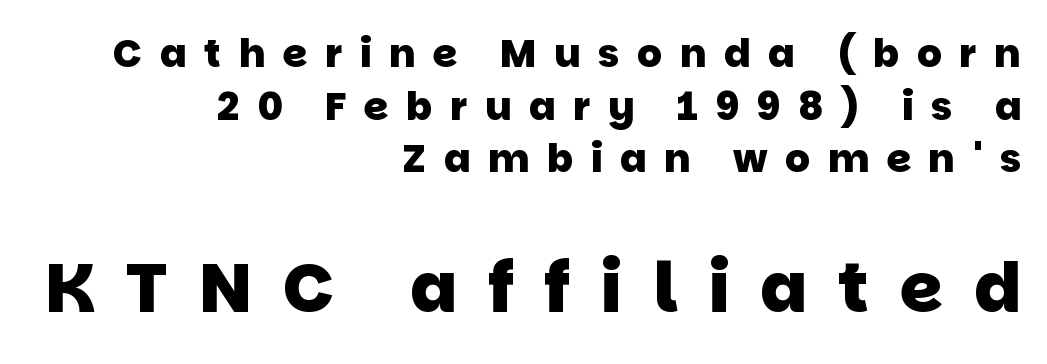
The gap between lines stays unmarked. The type is letterspaced generously, with wide tracking. The later block is typeset at a bigger size than the earlier block. This sample has the flowing, uneven cadence of proportional lettering. Leading: standard. If you drew a ruler down the right edge, every line would touch it.
